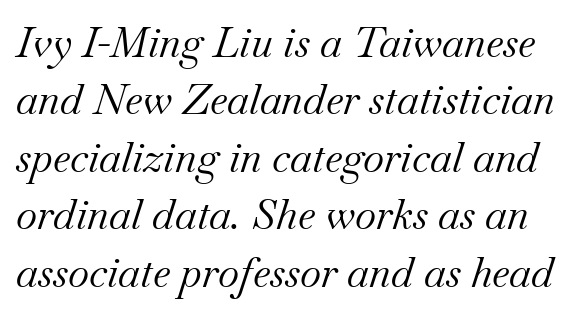
Q: Is the text bold? A: No.
Q: Is the text italic (slanted)? A: Yes, it leans right by about 18 degrees.
Q: Is the typeface a serif or a sans-serif typeface? A: Serif.
Q: Is the text underlined? A: No.
Q: Is the spacing between letters normal or unusually wide? A: Normal.
Q: Is the spacing between lines tight, normal or loose? A: Normal.
Q: Width (condensed, normal, or wide)? A: Normal.
Q: Stroke contrast? A: Medium.
Q: x-height? A: Small.
Q: Monospaced? A: No.
